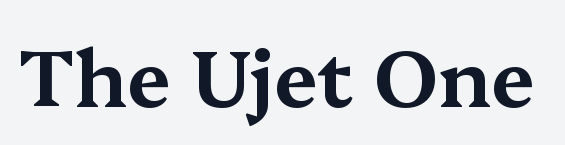
The image shows 79 px wide serif type, upright; set normal letter spacing, not underlined; medium stroke contrast and a medium x-height.
